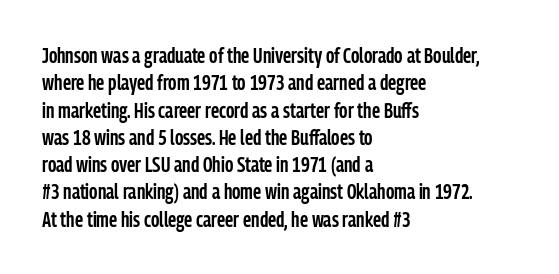
{"italic": "no", "bold": "semi", "underline": "no", "align": "left", "line_spacing": "normal", "line_spacing_ratio": 1.3, "letter_spacing": "normal", "letter_spacing_em": 0.0, "glyph_px": 21}
